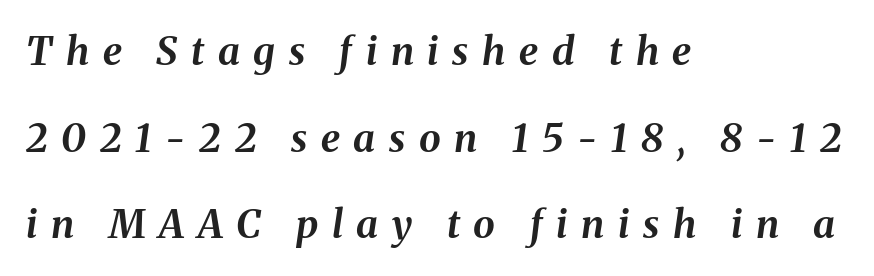
The image shows 39 px bold type, italic (leaning right); set left-aligned, loose line spacing (2.22x), unusually wide letter spacing (+0.35 em), not underlined; medium stroke contrast and a medium x-height.
